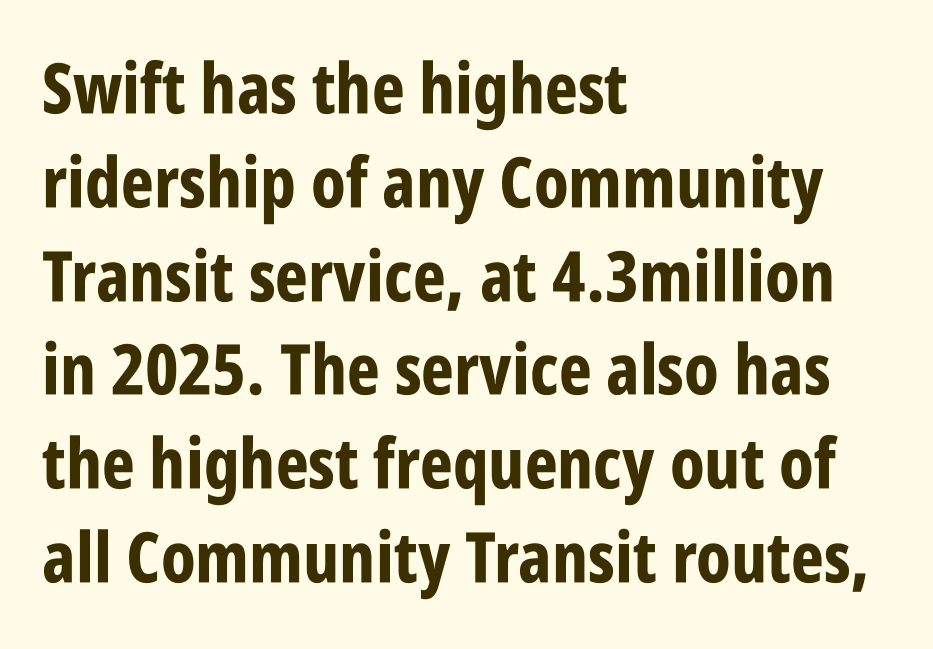
{"serif": "no", "italic": "no", "bold": "yes", "weight": "bold", "width": "condensed", "stroke_contrast": "low", "x_height": "large", "monospaced": "no", "underline": "no", "align": "left", "line_spacing": "normal", "line_spacing_ratio": 1.34, "letter_spacing": "normal", "letter_spacing_em": 0.0, "glyph_px": 70}
